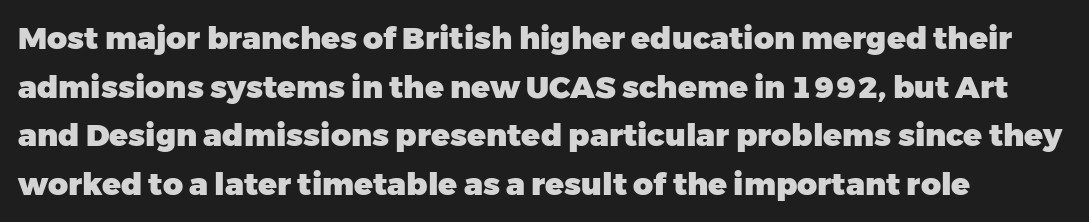
The image shows 31 px heavy sans-serif type, upright; set normal line spacing (1.57x), normal letter spacing, not underlined; low stroke contrast and a medium x-height.
